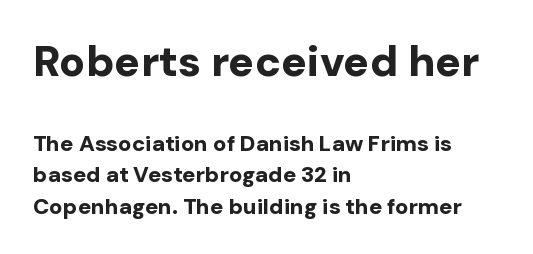
{"serif": "no", "italic": "no", "bold": "yes", "weight": "bold", "width": "normal", "stroke_contrast": "low", "x_height": "medium", "monospaced": "no", "underline": "no", "align": "left", "line_spacing": "normal", "line_spacing_ratio": 1.43, "letter_spacing": "normal", "letter_spacing_em": 0.0, "larger_block": "first", "size_ratio": 1.95, "glyph_px": 43}
